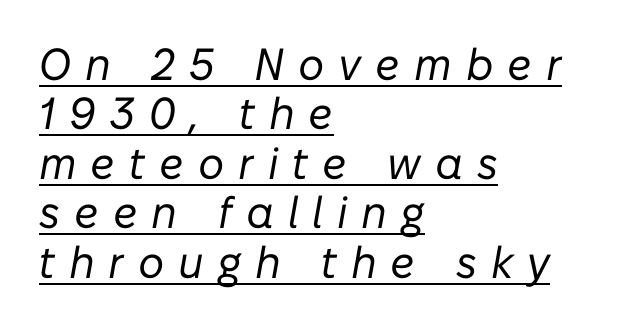
{"italic": "yes", "lean": "right", "slant_degrees": 10, "bold": "no", "weight": "regular", "width": "normal", "stroke_contrast": "low", "x_height": "medium", "monospaced": "no", "underline": "yes", "align": "left", "line_spacing": "tight", "line_spacing_ratio": 1.1, "letter_spacing": "wide", "letter_spacing_em": 0.31, "glyph_px": 45}
